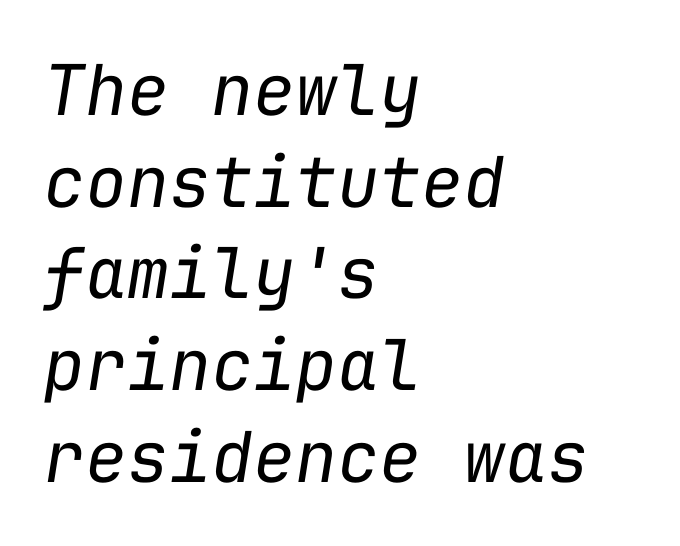
Q: Is the text bold? A: No.
Q: Is the text italic (slanted)? A: Yes, it leans right by about 9 degrees.
Q: Is the text underlined? A: No.
Q: How is the paragraph aligned? A: Left-aligned.
Q: Is the spacing between letters normal or unusually wide? A: Normal.
Q: Is the spacing between lines tight, normal or loose? A: Normal.
Q: Width (condensed, normal, or wide)? A: Normal.
Q: Stroke contrast? A: Low.
Q: x-height? A: Medium.
Q: Monospaced? A: Yes.
